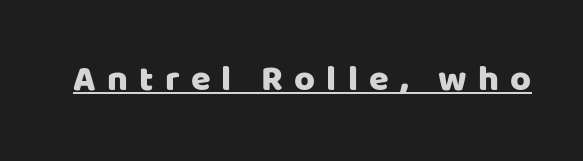
Q: Is the text italic (slanted)? A: No, it is upright.
Q: Is the typeface a serif or a sans-serif typeface? A: Sans-serif.
Q: Is the text underlined? A: Yes.
Q: Is the spacing between letters normal or unusually wide? A: Unusually wide.
Q: Width (condensed, normal, or wide)? A: Normal.
Q: Stroke contrast? A: Low.
Q: x-height? A: Large.
Q: Monospaced? A: No.
